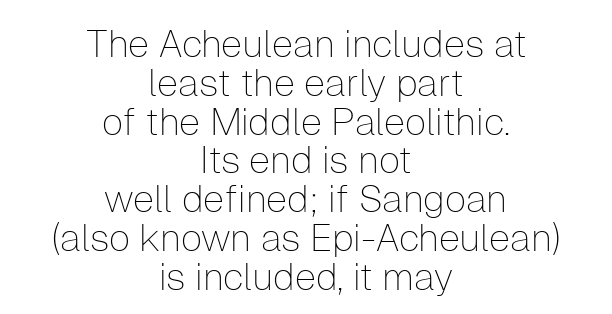
The image shows 38 px thin sans-serif type, upright; set centered, tight line spacing (1.02x), normal letter spacing, not underlined; low stroke contrast and a medium x-height.
